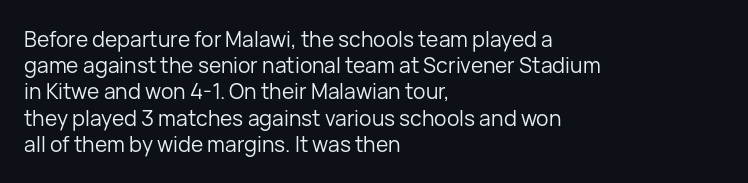
Q: Is the text bold? A: No.
Q: Is the text italic (slanted)? A: No, it is upright.
Q: Is the text underlined? A: No.
Q: How is the paragraph aligned? A: Left-aligned.
Q: Is the spacing between letters normal or unusually wide? A: Normal.
Q: Is the spacing between lines tight, normal or loose? A: Normal.
